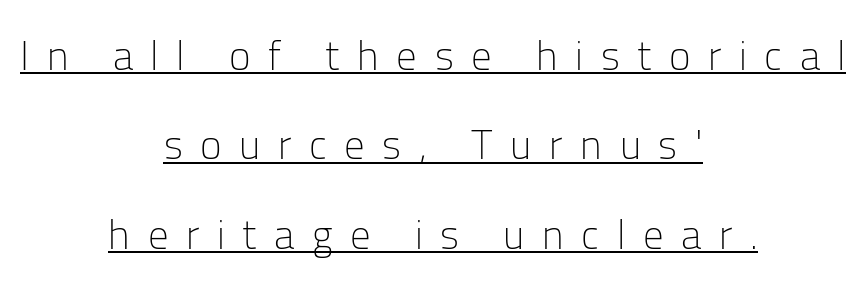
Q: Is the text bold? A: No.
Q: Is the text italic (slanted)? A: No, it is upright.
Q: Is the typeface a serif or a sans-serif typeface? A: Sans-serif.
Q: Is the text underlined? A: Yes.
Q: How is the paragraph aligned? A: Centered.
Q: Is the spacing between letters normal or unusually wide? A: Unusually wide.
Q: Is the spacing between lines tight, normal or loose? A: Loose.
Q: Width (condensed, normal, or wide)? A: Normal.
Q: Stroke contrast? A: Low.
Q: x-height? A: Medium.
Q: Monospaced? A: No.
